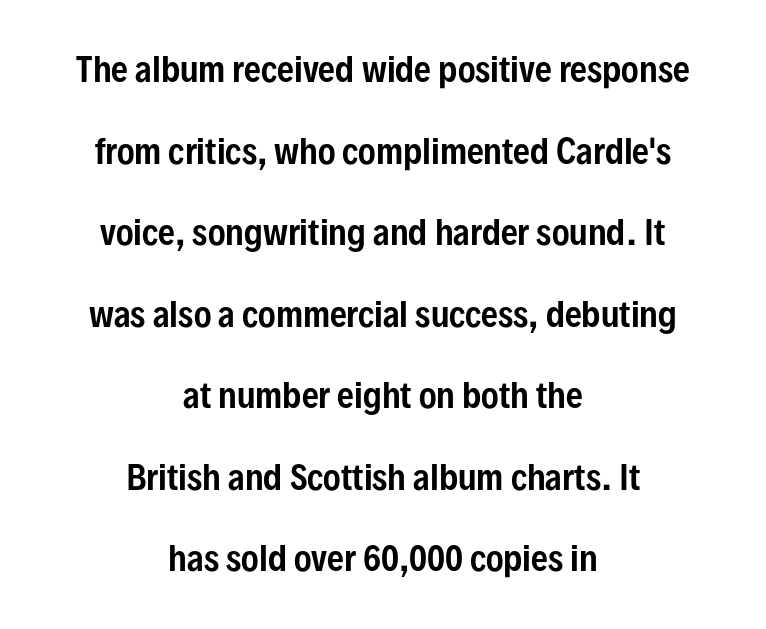
The specimen omits any rule beneath the text block's lines. Typeset on center — no edge is straight. A roman cut, with each character standing at attention. Inter-character spacing is left at the font's built-in metrics. Vertical spacing — loose. Nothing sits at the stroke ends, so this counts as sans-serif.
